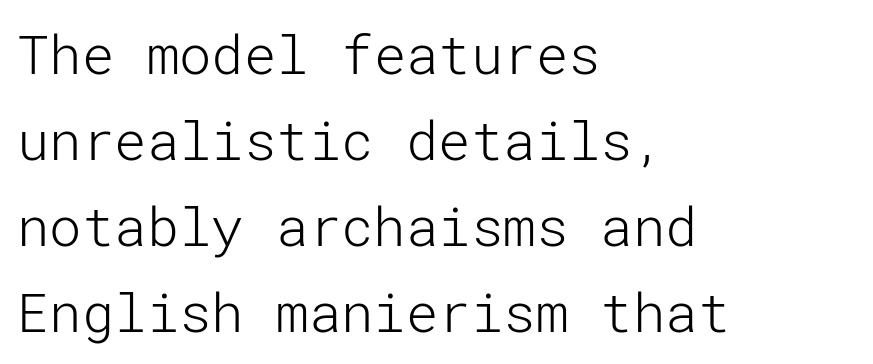
Q: Is the text bold? A: No.
Q: Is the text italic (slanted)? A: No, it is upright.
Q: Is the typeface a serif or a sans-serif typeface? A: Sans-serif.
Q: Is the text underlined? A: No.
Q: How is the paragraph aligned? A: Left-aligned.
Q: Is the spacing between letters normal or unusually wide? A: Normal.
Q: Is the spacing between lines tight, normal or loose? A: Normal.
Q: Width (condensed, normal, or wide)? A: Normal.
Q: Stroke contrast? A: Low.
Q: x-height? A: Medium.
